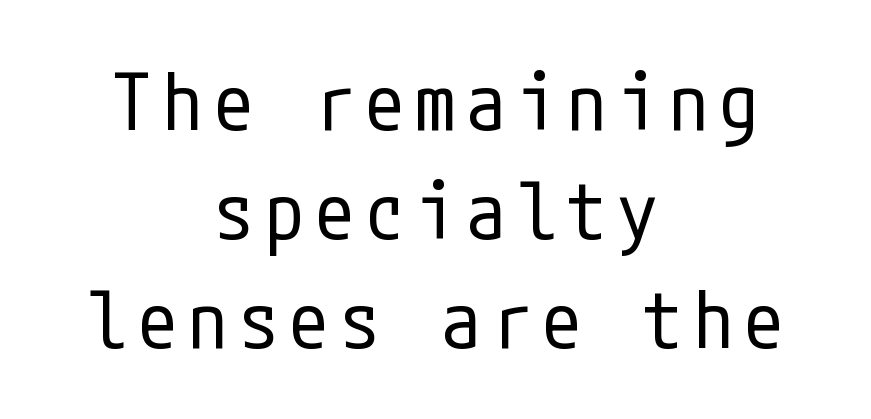
This sample uses an upright cut, with every glyph sitting square on the baseline. Summary of vertical rhythm: regular, with standard interline spacing. Check where the strokes stop: nothing finishes them off — pure sans. The compositor balanced each line on the midline. The area under the type is left untouched. No heavy texture on the line: the type isn't bold.
